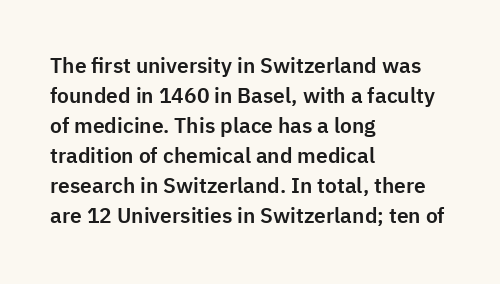
The image shows 21 px text type, upright; set left-aligned, normal line spacing (1.43x), normal letter spacing, not underlined.
